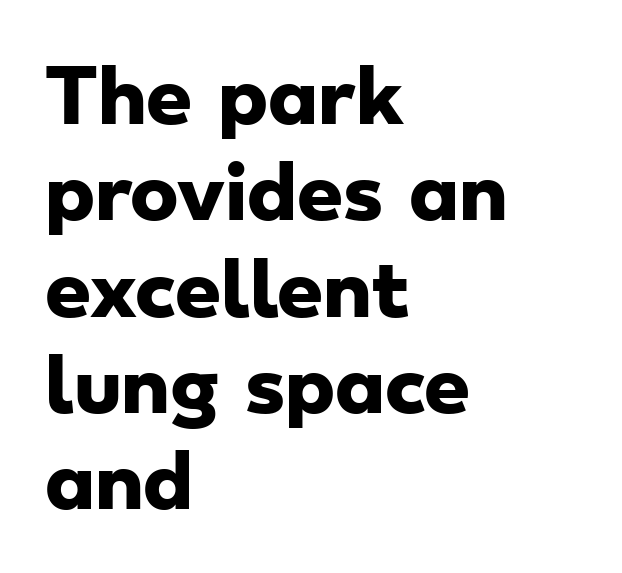
{"serif": "no", "bold": "yes", "weight": "heavy", "width": "wide", "stroke_contrast": "low", "x_height": "small", "monospaced": "no", "underline": "no", "align": "left", "line_spacing": "normal", "line_spacing_ratio": 1.32, "letter_spacing": "normal", "letter_spacing_em": 0.0, "glyph_px": 73}
